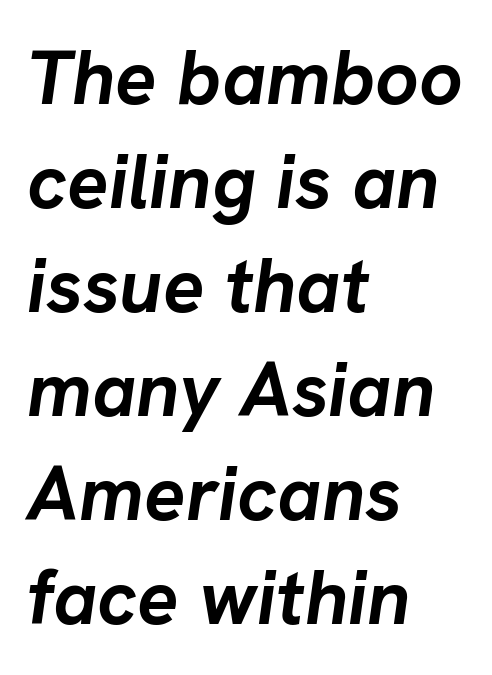
{"italic": "yes", "lean": "right", "slant_degrees": 8, "bold": "yes", "weight": "semibold", "width": "normal", "stroke_contrast": "low", "x_height": "medium", "monospaced": "no", "underline": "no", "align": "left", "line_spacing": "normal", "line_spacing_ratio": 1.35, "letter_spacing": "normal", "letter_spacing_em": 0.0, "glyph_px": 77}
